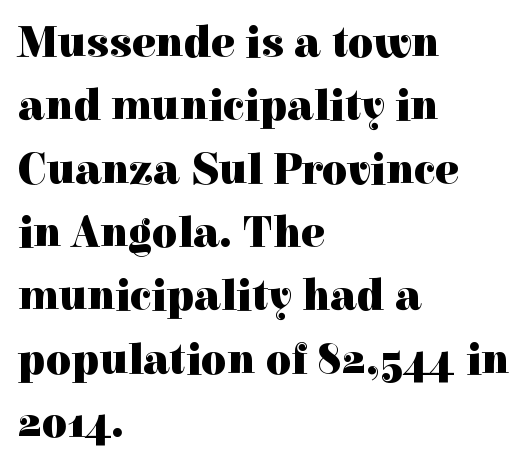
Here the designer chose a conventional face with non-uniform glyph widths. Every character sits straight up, as roman type does. Check where the strokes stop: tiny serifs finish them off. Notice how descenders clear the ascenders below comfortably — that's standard leading. Line starts are locked; line ends wander. Thick stems and heavy bowls — unmistakably bold.
